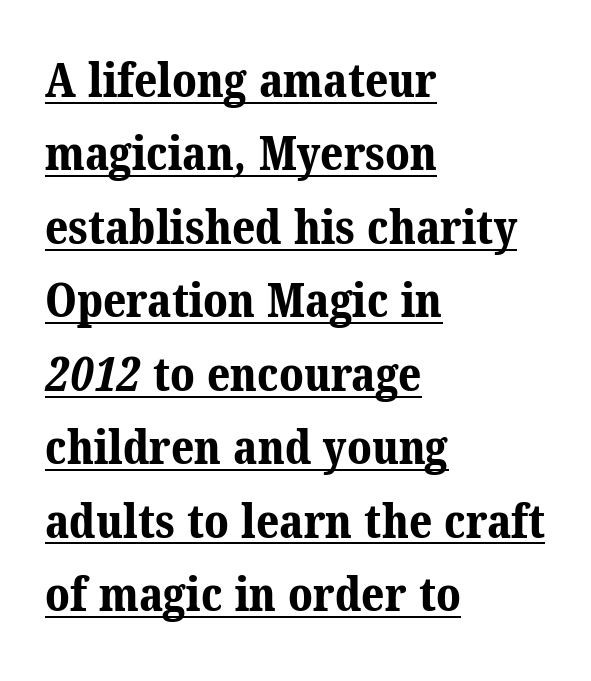
Does extra space separate the letters? No, they use regular spacing. These characters rest on top of a visible drawn line. Its strokes are broad and dark, the hallmark of bold type. A typesetter would call this proportional, since set widths differ per character. The passage shown is typeset with a serif family.
